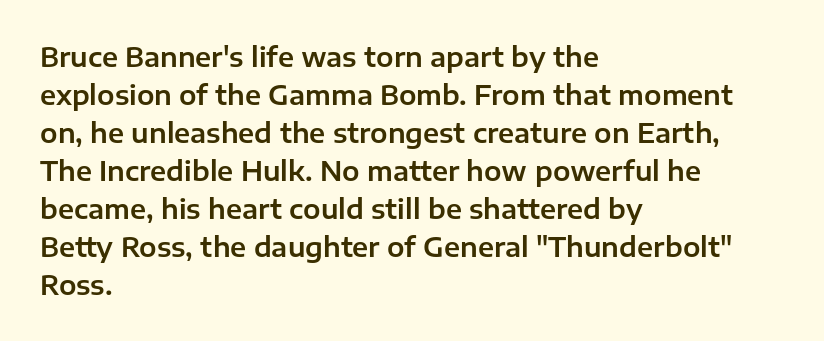
{"italic": "no", "underline": "no", "align": "left", "line_spacing": "normal", "line_spacing_ratio": 1.46, "letter_spacing": "normal", "letter_spacing_em": 0.0, "glyph_px": 26}
